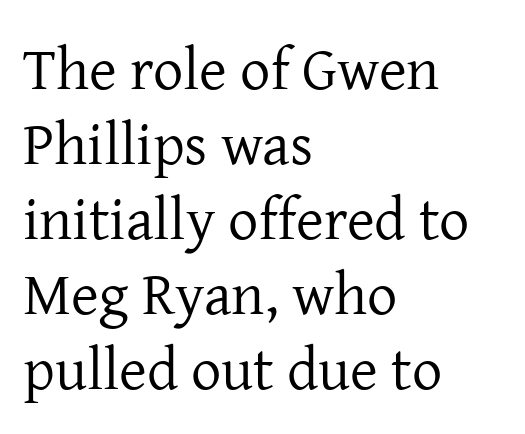
{"serif": "yes", "italic": "no", "bold": "no", "weight": "regular", "width": "normal", "stroke_contrast": "low", "x_height": "medium", "monospaced": "no", "underline": "no", "align": "left", "line_spacing": "normal", "line_spacing_ratio": 1.25, "letter_spacing": "normal", "letter_spacing_em": 0.0, "glyph_px": 60}
